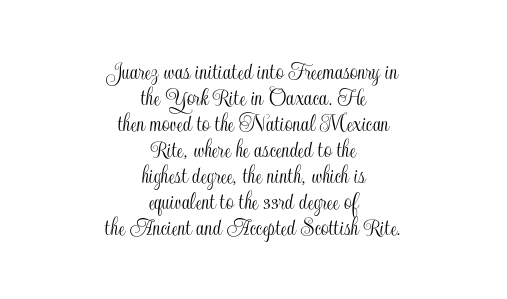
Q: Is the text italic (slanted)? A: Yes.
Q: Is the text underlined? A: No.
Q: How is the paragraph aligned? A: Centered.
Q: Is the spacing between letters normal or unusually wide? A: Normal.
Q: Is the spacing between lines tight, normal or loose? A: Tight.
